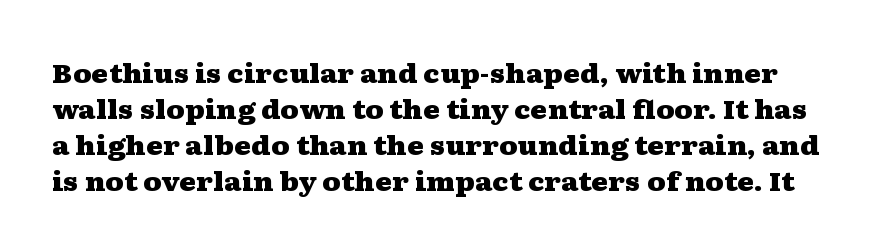
The image shows 26 px bold type, upright; set normal line spacing (1.38x), normal letter spacing, not underlined.
